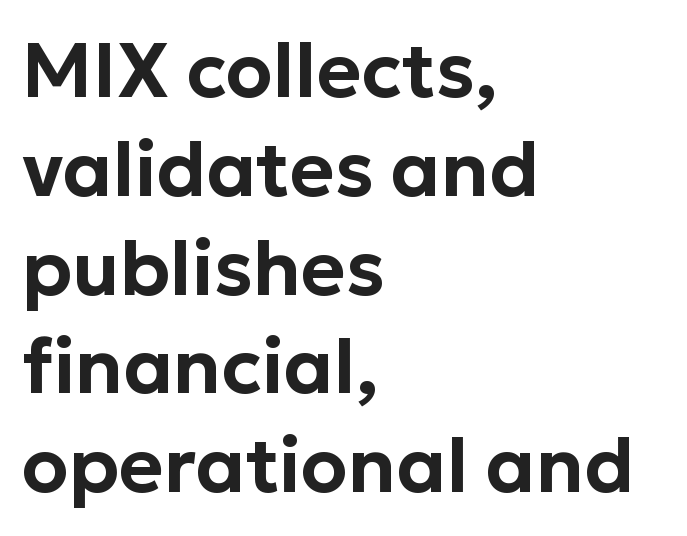
Q: Is the text italic (slanted)? A: No, it is upright.
Q: Is the typeface a serif or a sans-serif typeface? A: Sans-serif.
Q: Is the text underlined? A: No.
Q: How is the paragraph aligned? A: Left-aligned.
Q: Is the spacing between letters normal or unusually wide? A: Normal.
Q: Is the spacing between lines tight, normal or loose? A: Normal.
Q: Width (condensed, normal, or wide)? A: Normal.
Q: Stroke contrast? A: Low.
Q: x-height? A: Medium.
Q: Monospaced? A: No.
